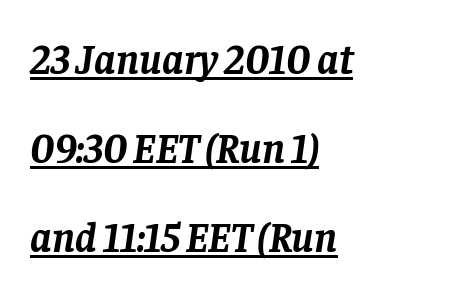
{"serif": "yes", "italic": "yes", "lean": "right", "slant_degrees": 8, "bold": "yes", "weight": "semibold", "width": "normal", "stroke_contrast": "low", "x_height": "large", "monospaced": "no", "underline": "yes", "align": "left", "line_spacing": "loose", "line_spacing_ratio": 2.12, "letter_spacing": "normal", "letter_spacing_em": 0.0, "glyph_px": 42}
